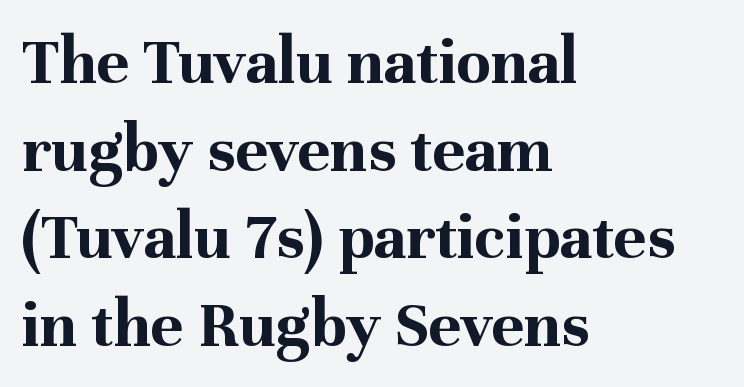
{"serif": "yes", "italic": "no", "bold": "yes", "weight": "bold", "width": "normal", "stroke_contrast": "medium", "x_height": "medium", "monospaced": "no", "underline": "no", "align": "left", "line_spacing": "normal", "line_spacing_ratio": 1.27, "letter_spacing": "normal", "letter_spacing_em": 0.0, "glyph_px": 69}
